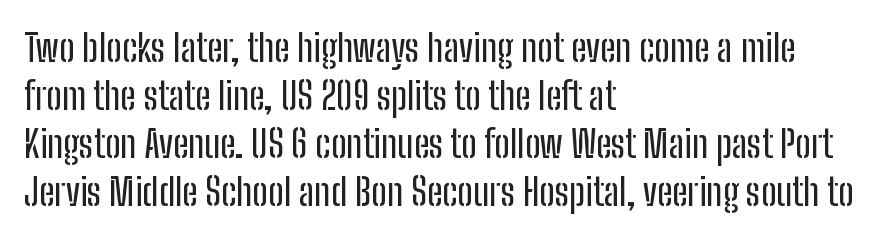
Quick note: interline space is typical. Does the copy run flush right? No — it runs flush left. Is this a fixed-width face? No — the glyphs have proportional, varying widths. Look at the tracking — it's just the regular setting, nothing added. Classification — sans serif. Plain, unruled lines of type.
